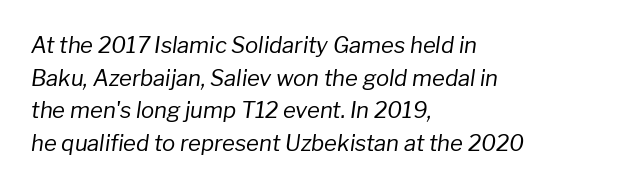
The image shows 22 px text type, italic (leaning right); set left-aligned, normal line spacing (1.48x), normal letter spacing, not underlined.
